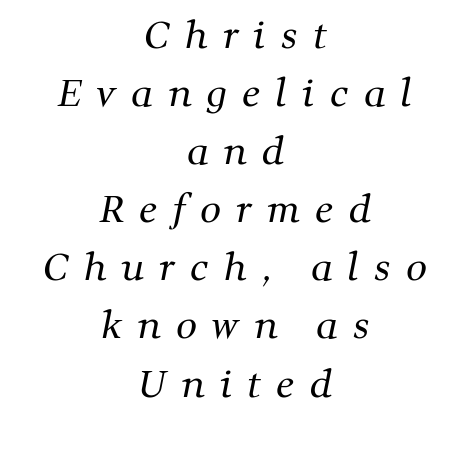
Leftover space on each line is divided equally before and after the words. Compared with typical body copy, the letter spacing here is much looser. Unmarked baselines from the first word to the last. No extra ink here — the face is not bold. The face used here is seriffed, in the tradition of book romans.
